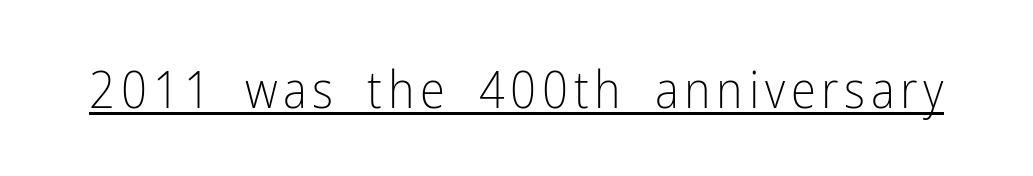
{"serif": "no", "italic": "no", "bold": "no", "weight": "light", "width": "condensed", "stroke_contrast": "low", "x_height": "medium", "monospaced": "no", "underline": "yes", "glyph_px": 51}
